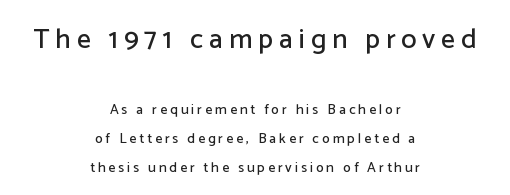
The image shows 28 px sans-serif type, upright; set centered, loose line spacing (2.08x), unusually wide letter spacing (+0.21 em), not underlined; the first (top) block is 2.0x larger; low stroke contrast and a medium x-height.
